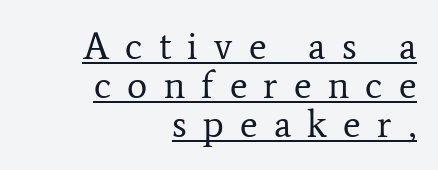
Q: Is the text bold? A: No.
Q: Is the text italic (slanted)? A: No, it is upright.
Q: Is the typeface a serif or a sans-serif typeface? A: Serif.
Q: Is the text underlined? A: Yes.
Q: How is the paragraph aligned? A: Right-aligned.
Q: Is the spacing between letters normal or unusually wide? A: Unusually wide.
Q: Is the spacing between lines tight, normal or loose? A: Tight.
Q: Width (condensed, normal, or wide)? A: Normal.
Q: Stroke contrast? A: Low.
Q: x-height? A: Medium.
Q: Monospaced? A: No.
